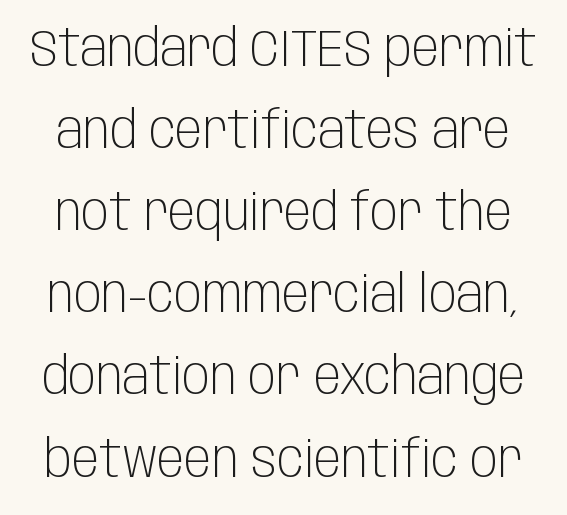
The image shows 51 px light, condensed sans-serif type, upright; set normal line spacing (1.61x), normal letter spacing, not underlined; low stroke contrast and a large x-height.
